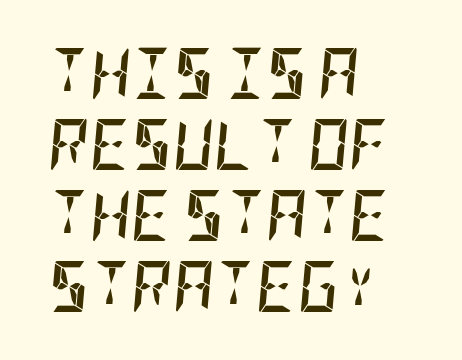
{"italic": "yes", "lean": "right", "slant_degrees": 5, "bold": "yes", "weight": "semibold", "width": "condensed", "stroke_contrast": "low", "x_height": "large", "underline": "no", "align": "left", "line_spacing": "normal", "line_spacing_ratio": 1.39, "letter_spacing": "normal", "letter_spacing_em": 0.0, "glyph_px": 51}
